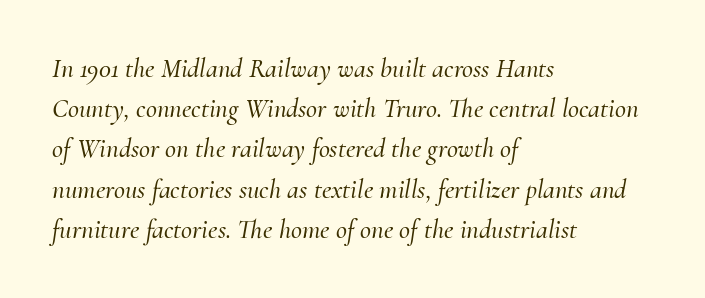
Style check: oblique. The leading is moderate, giving the passage an even texture. The gaps between neighbouring characters are ordinary and unremarkable. Visually the block forms a straight wall on the left and a jagged coastline on the right. Clear beneath every line of the passage.
